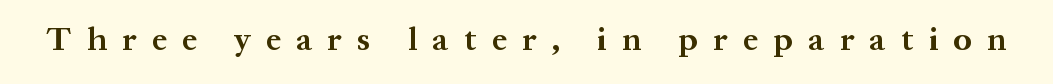
{"serif": "yes", "italic": "no", "bold": "yes", "weight": "bold", "width": "normal", "stroke_contrast": "medium", "x_height": "medium", "monospaced": "no", "underline": "no", "letter_spacing": "wide", "letter_spacing_em": 0.47, "glyph_px": 33}
